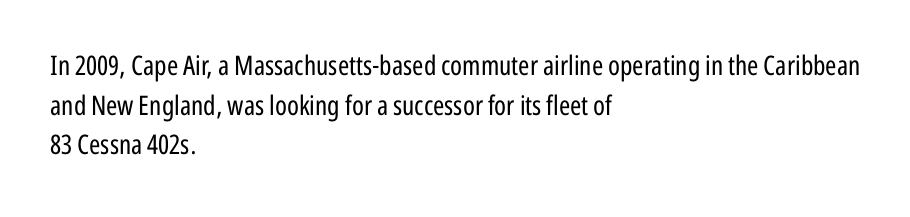
{"italic": "no", "bold": "no", "underline": "no", "align": "left", "line_spacing": "normal", "line_spacing_ratio": 1.47, "letter_spacing": "normal", "letter_spacing_em": 0.0, "glyph_px": 27}
